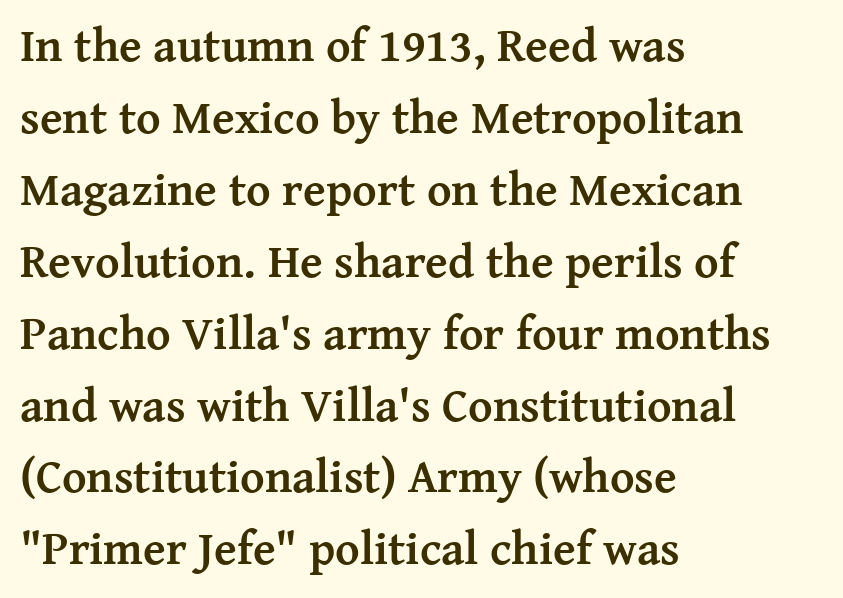
Font category for this specimen: serif. As a designer I'd log this as weight 700, bold. The rendering anchors every line to the left-hand side. If you drew a line through each stem, it would be perfectly vertical. No extra tracking has been applied to these lines. The gap between lines stays unmarked.
